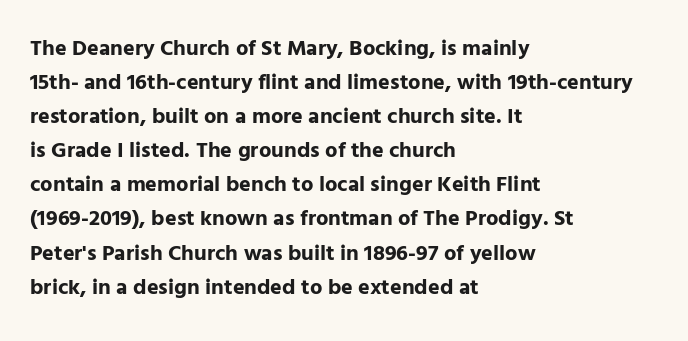
Q: Is the text bold? A: Yes.
Q: Is the text italic (slanted)? A: No, it is upright.
Q: Is the text underlined? A: No.
Q: How is the paragraph aligned? A: Left-aligned.
Q: Is the spacing between letters normal or unusually wide? A: Normal.
Q: Is the spacing between lines tight, normal or loose? A: Normal.
